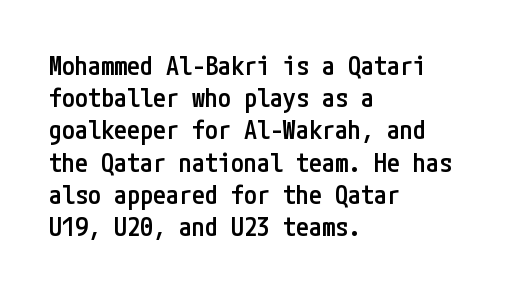
Q: Is the text bold? A: Semi-bold.
Q: Is the text italic (slanted)? A: No, it is upright.
Q: Is the text underlined? A: No.
Q: How is the paragraph aligned? A: Left-aligned.
Q: Is the spacing between letters normal or unusually wide? A: Normal.
